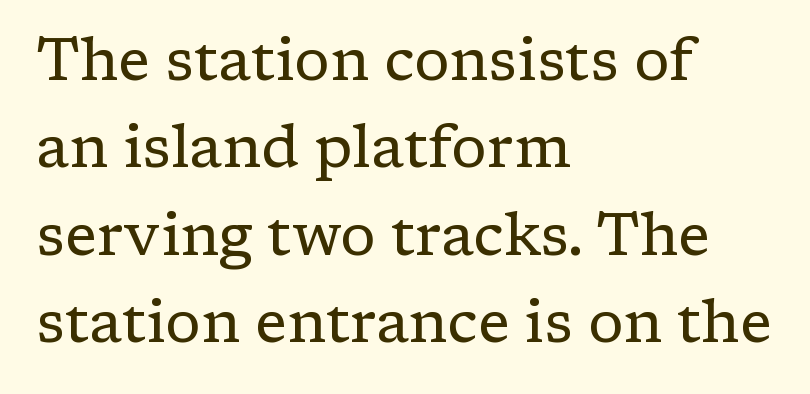
Q: Is the text bold? A: No.
Q: Is the text italic (slanted)? A: No, it is upright.
Q: Is the typeface a serif or a sans-serif typeface? A: Serif.
Q: Is the text underlined? A: No.
Q: How is the paragraph aligned? A: Left-aligned.
Q: Is the spacing between letters normal or unusually wide? A: Normal.
Q: Is the spacing between lines tight, normal or loose? A: Normal.
Q: Width (condensed, normal, or wide)? A: Normal.
Q: Stroke contrast? A: Low.
Q: x-height? A: Medium.
Q: Monospaced? A: No.
